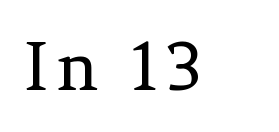
{"serif": "yes", "italic": "no", "bold": "no", "weight": "regular", "width": "normal", "stroke_contrast": "low", "x_height": "medium", "monospaced": "no", "underline": "no", "glyph_px": 75}
